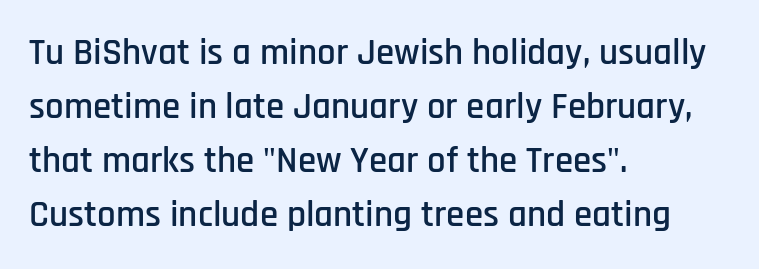
{"serif": "no", "italic": "no", "width": "condensed", "stroke_contrast": "low", "x_height": "large", "monospaced": "no", "underline": "no", "align": "left", "line_spacing": "normal", "line_spacing_ratio": 1.46, "letter_spacing": "normal", "letter_spacing_em": 0.0, "glyph_px": 37}
